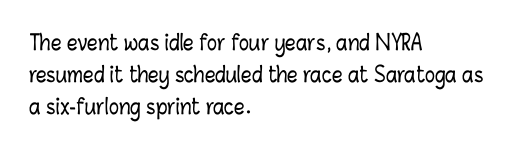
Spacing between characters is what you'd get straight out of the box. This sample is left-justified, so line endings fall wherever the words run out. Has an underline been added? It has not. Evenly set lines give the paragraph a standard silhouette. You can tell it's not italic because the verticals are truly vertical.
